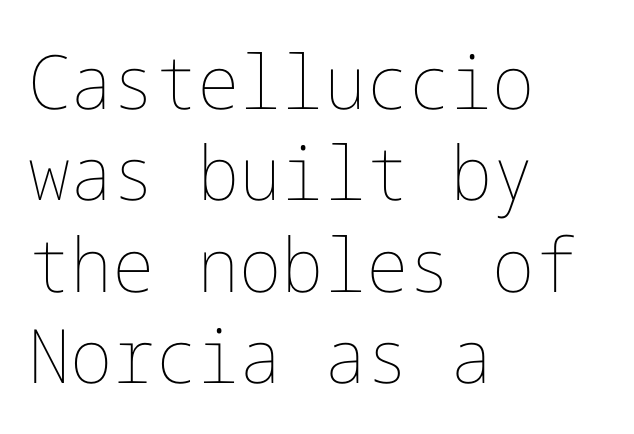
Tall strokes in this sample are plumb rather than angled. Lines of text with bare space underneath. This rendering uses left alignment, leaving the right contour irregular. The letters look calm and open, with moderate or lighter stems. Here the glyphs are tracked normally, forming tight word shapes.
